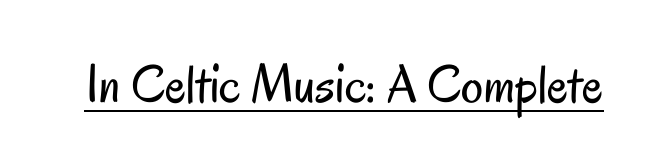
{"serif": "no", "italic": "no", "bold": "no", "weight": "regular", "width": "condensed", "stroke_contrast": "low", "x_height": "small", "monospaced": "no", "underline": "yes", "letter_spacing": "normal", "letter_spacing_em": 0.0, "glyph_px": 55}
